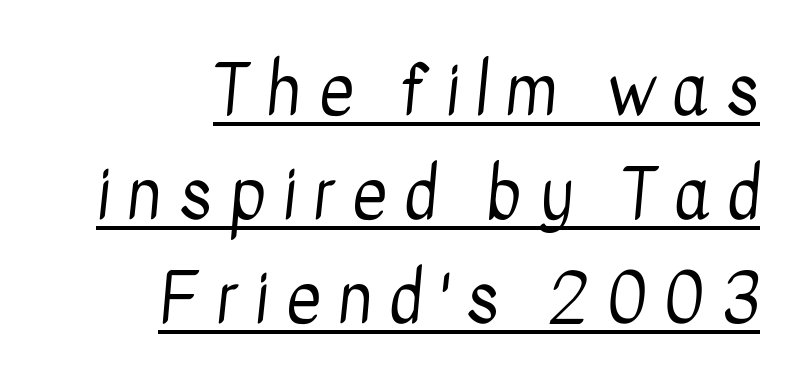
The rows are spaced the way most documents space them. Letters have the restrained weight of plain body copy at most. Caption: multi-line text, flush right, ragged left. The rendering uses natural spacing where letterforms have individual widths.
